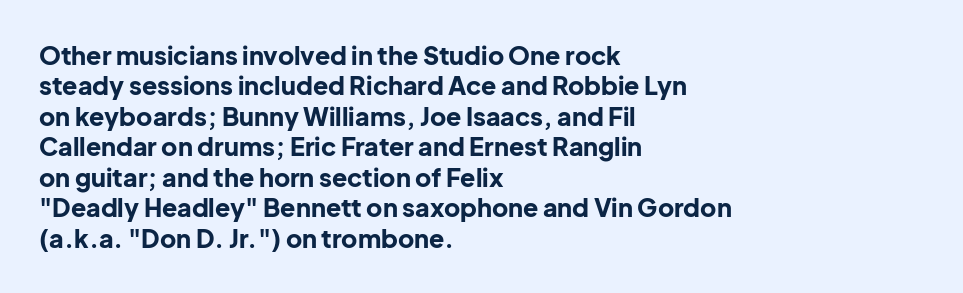
Q: Is the text bold? A: Yes.
Q: Is the text italic (slanted)? A: No, it is upright.
Q: Is the text underlined? A: No.
Q: How is the paragraph aligned? A: Left-aligned.
Q: Is the spacing between letters normal or unusually wide? A: Normal.
